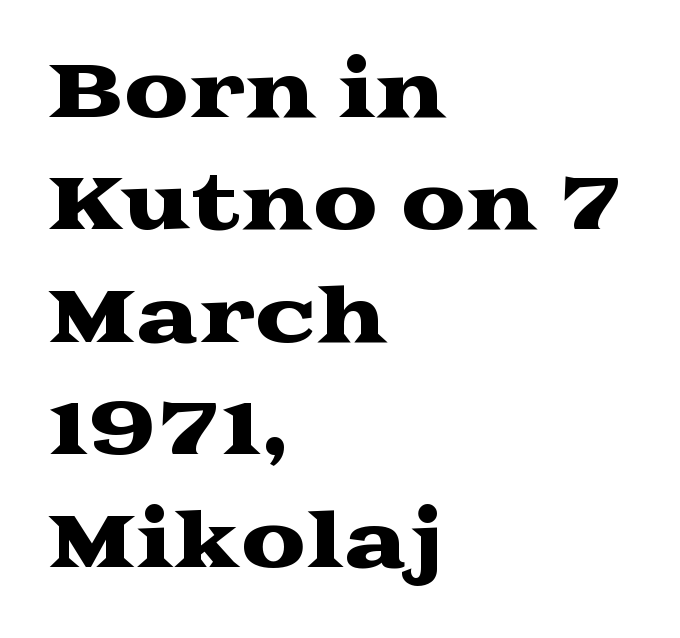
Q: Is the text italic (slanted)? A: No, it is upright.
Q: Is the typeface a serif or a sans-serif typeface? A: Serif.
Q: Is the text underlined? A: No.
Q: How is the paragraph aligned? A: Left-aligned.
Q: Is the spacing between letters normal or unusually wide? A: Normal.
Q: Is the spacing between lines tight, normal or loose? A: Normal.
Q: Width (condensed, normal, or wide)? A: Wide.
Q: Stroke contrast? A: Medium.
Q: x-height? A: Medium.
Q: Monospaced? A: No.
